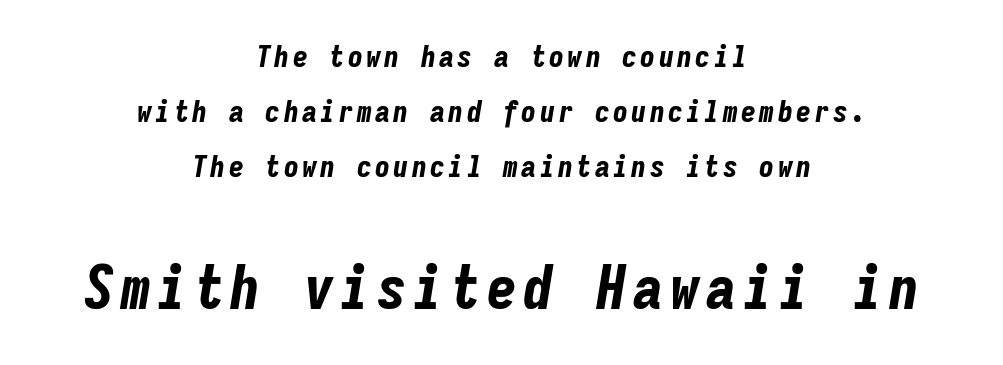
{"italic": "yes", "lean": "right", "slant_degrees": 9, "bold": "yes", "weight": "bold", "width": "condensed", "stroke_contrast": "low", "x_height": "medium", "monospaced": "yes", "underline": "no", "align": "center", "line_spacing_ratio": 1.83, "larger_block": "second", "size_ratio": 2.0, "glyph_px": 60}
